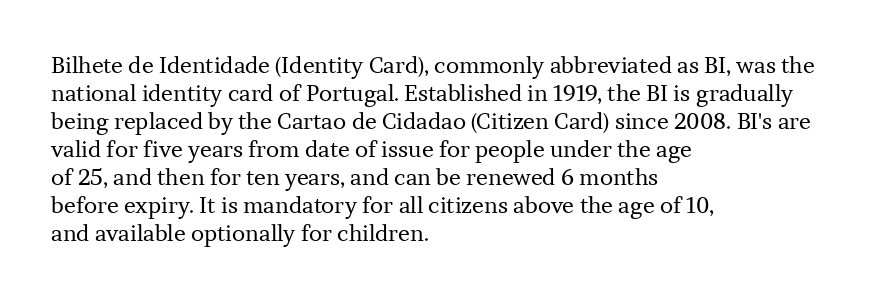
No extra ink here — the face is not bold. Students, observe: this is what conventionally led text looks like. Visually the block forms a straight wall on the left and a jagged coastline on the right. Clear beneath every line of the passage.
